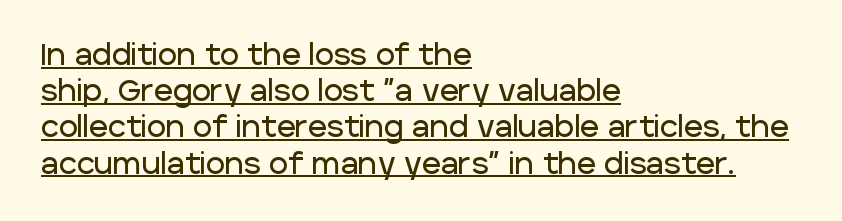
{"serif": "no", "italic": "no", "width": "normal", "stroke_contrast": "low", "x_height": "large", "monospaced": "no", "underline": "yes", "align": "left", "line_spacing": "normal", "line_spacing_ratio": 1.25, "letter_spacing": "normal", "letter_spacing_em": 0.0, "glyph_px": 29}
